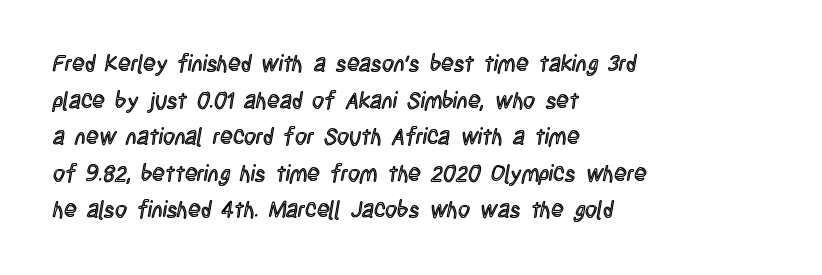
Q: Is the text italic (slanted)? A: Yes.
Q: Is the text underlined? A: No.
Q: How is the paragraph aligned? A: Left-aligned.
Q: Is the spacing between letters normal or unusually wide? A: Normal.
Q: Is the spacing between lines tight, normal or loose? A: Normal.
